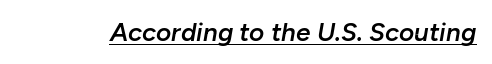
Q: Is the text bold? A: Semi-bold.
Q: Is the text italic (slanted)? A: Yes, it leans right by about 10 degrees.
Q: Is the text underlined? A: Yes.
Q: Is the spacing between letters normal or unusually wide? A: Normal.
